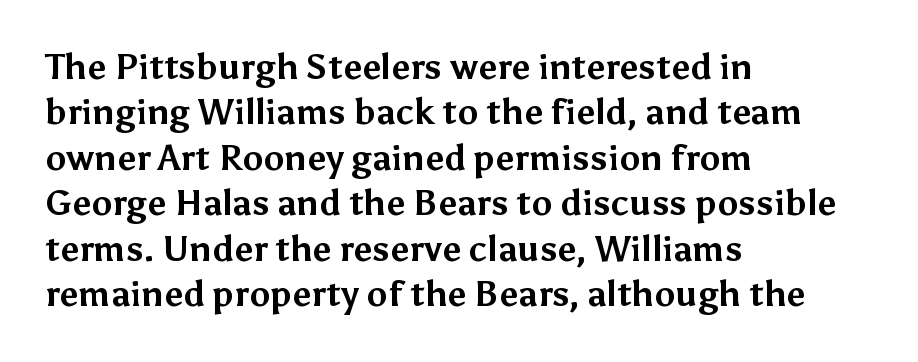
The line texture is even and compact thanks to regular tracking. How would I describe the line gaps? Plain and ordinary. Lines of text with bare space underneath. Posture: straight, roman, zero tilt.
